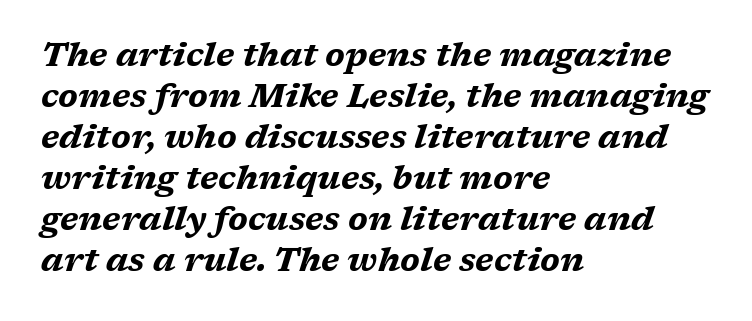
{"italic": "yes", "lean": "right", "slant_degrees": 17, "bold": "yes", "weight": "bold", "width": "wide", "stroke_contrast": "medium", "x_height": "medium", "monospaced": "no", "underline": "no", "align": "left", "line_spacing_ratio": 1.24, "letter_spacing": "normal", "letter_spacing_em": 0.0, "glyph_px": 33}
